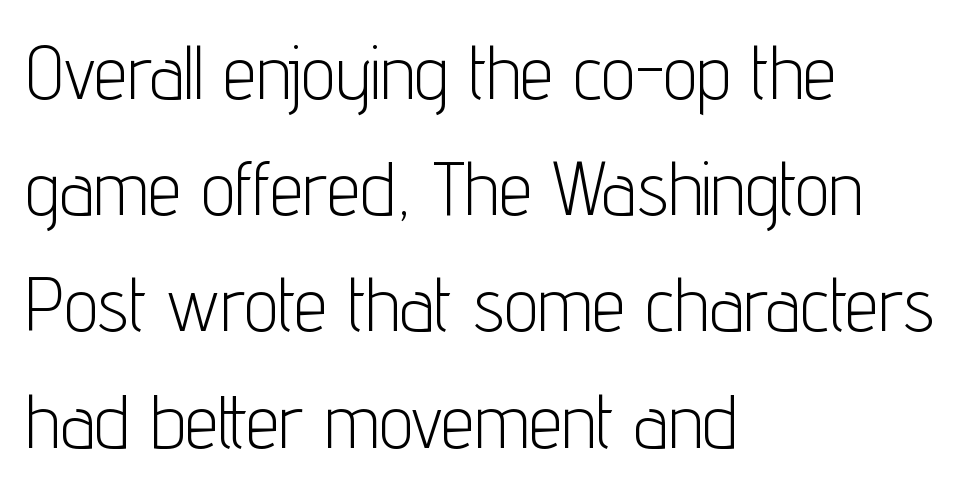
Default kerning and tracking; the words read as compact shapes. Underlining? Definitely not there. The font sits on the lighter half of the weight spectrum, regular included. The lettering stays uniformly vertical, giving the passage a roman look. Leading: standard. Spacing verdict: proportional, widths tailored to each character.
